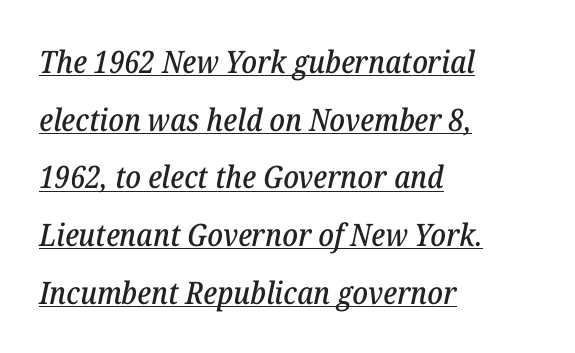
The image shows 31 px serif type, italic (leaning right); set left-aligned, line spacing 1.86x, normal letter spacing, underlined; low stroke contrast and a medium x-height.
